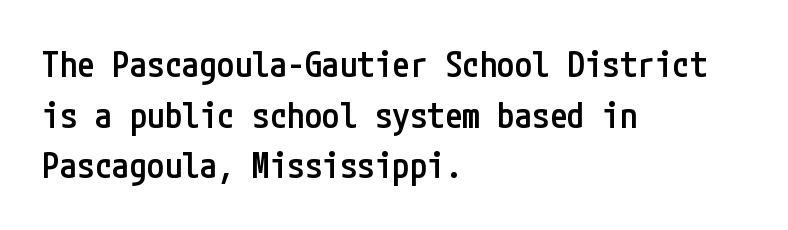
{"serif": "no", "italic": "no", "bold": "semi", "weight": "semibold", "width": "condensed", "stroke_contrast": "low", "x_height": "medium", "underline": "no", "align": "left", "line_spacing": "normal", "line_spacing_ratio": 1.45, "letter_spacing": "normal", "letter_spacing_em": 0.0, "glyph_px": 35}
